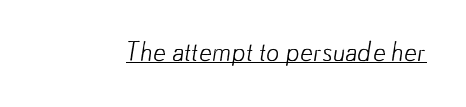
Q: Is the text bold? A: No.
Q: Is the text underlined? A: Yes.
Q: Is the spacing between letters normal or unusually wide? A: Normal.
